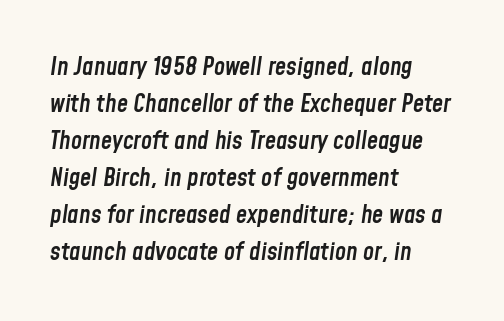
The image shows 25 px text type, italic (leaning right); set left-aligned, normal line spacing (1.48x), normal letter spacing, not underlined.
